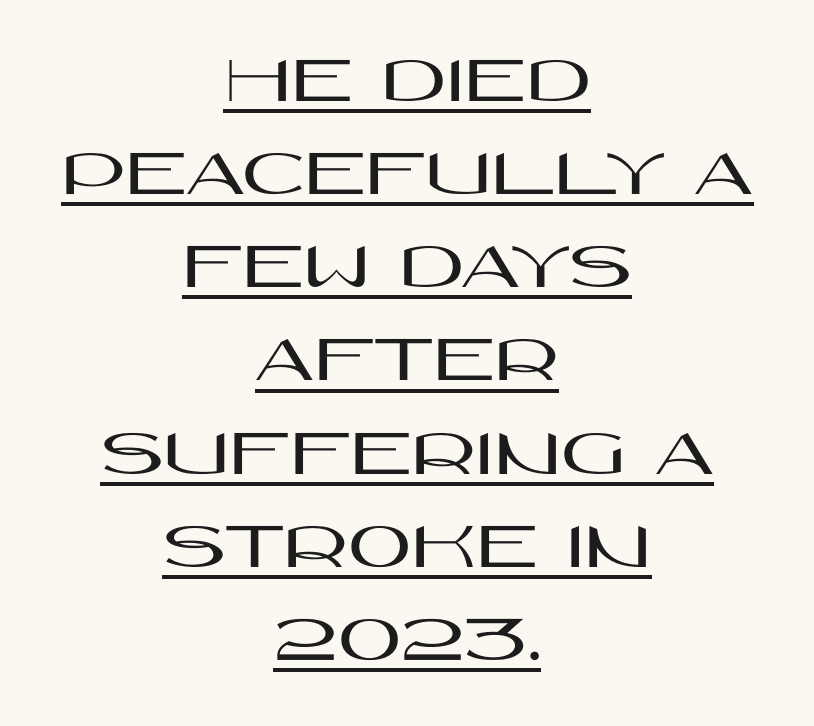
The image shows 69 px wide sans-serif type, upright; set centered, normal line spacing (1.35x), normal letter spacing, underlined; high stroke contrast and a large x-height.
